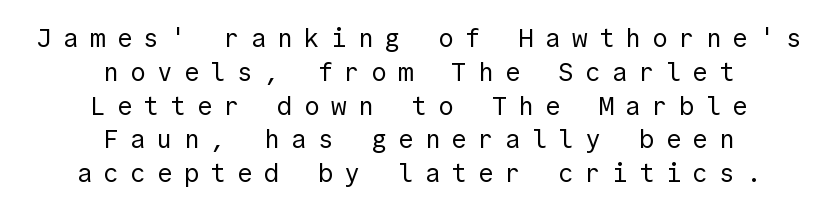
Only glyphs here, with clear space below each row. Letters have the restrained weight of plain body copy at most. Caption: expanded tracking, letters set apart. Designer's note — italics off, roman on.
